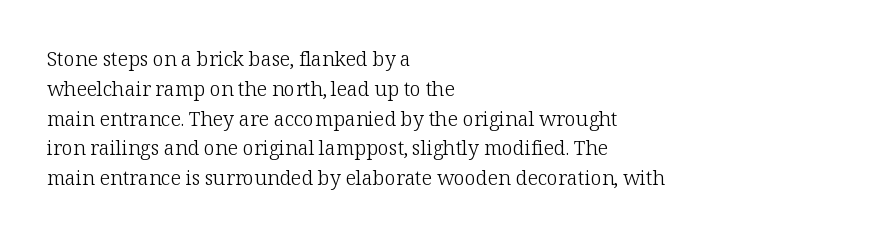
Rule under the text: the space is simply empty. Upright lettering throughout. This rendering leaves character spacing at its baseline value. If you drew a ruler down the left edge, every line would touch it. Is there much room between lines? A standard amount, neither cramped nor airy. This reads as an unemphasized weight, regular at the heaviest.
